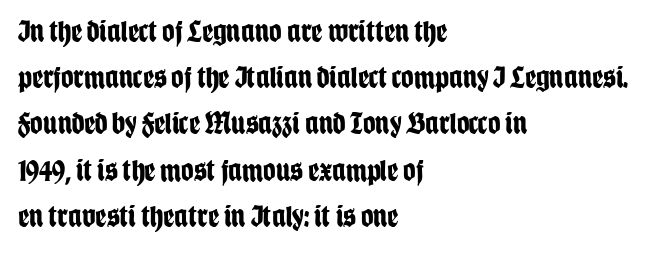
The image shows 31 px bold, condensed sans-serif type, upright; set left-aligned, normal line spacing (1.49x), normal letter spacing, not underlined; low stroke contrast and a large x-height.
